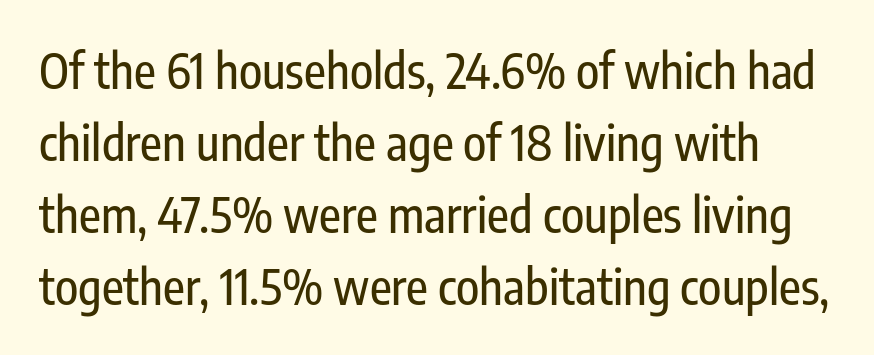
The image shows 48 px condensed sans-serif type, upright; set normal line spacing (1.5x), normal letter spacing, not underlined; low stroke contrast and a medium x-height.
